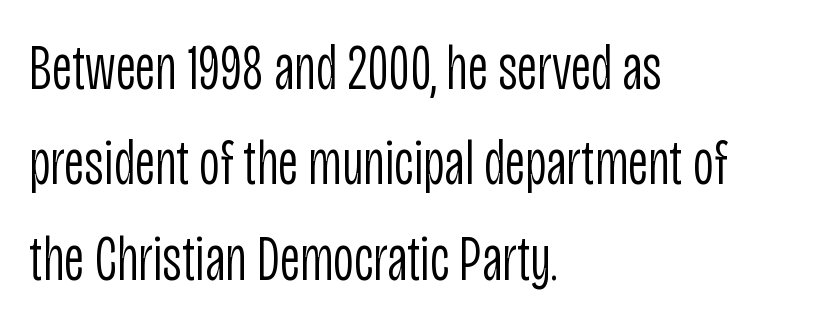
{"serif": "no", "italic": "no", "bold": "no", "weight": "light", "width": "condensed", "stroke_contrast": "low", "x_height": "large", "monospaced": "no", "underline": "no", "align": "left", "line_spacing": "normal", "line_spacing_ratio": 1.49, "letter_spacing": "normal", "letter_spacing_em": 0.0, "glyph_px": 64}
